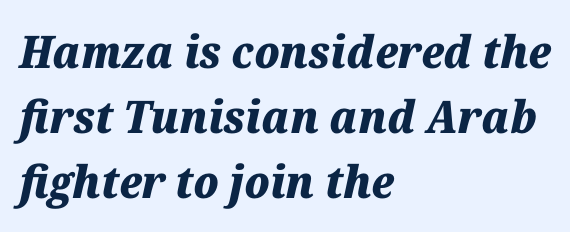
Q: Is the text bold? A: Yes.
Q: Is the text italic (slanted)? A: Yes, it leans right by about 12 degrees.
Q: Is the text underlined? A: No.
Q: How is the paragraph aligned? A: Left-aligned.
Q: Is the spacing between letters normal or unusually wide? A: Normal.
Q: Is the spacing between lines tight, normal or loose? A: Normal.
Q: Width (condensed, normal, or wide)? A: Normal.
Q: Stroke contrast? A: Medium.
Q: x-height? A: Medium.
Q: Monospaced? A: No.
